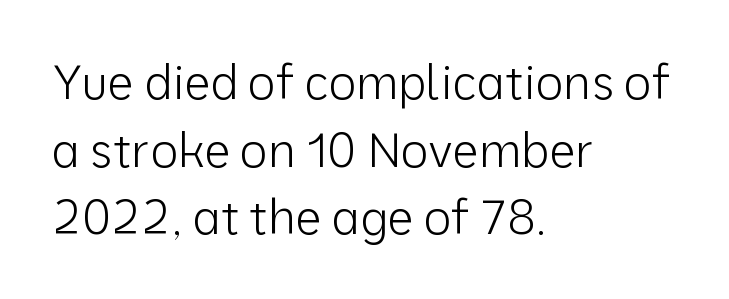
In terms of posture, this sample is upright. Teacher's note: observe the even left margin — that is flush-left alignment. Descenders are the only things crossing below the line. The rendering uses natural spacing where letterforms have individual widths. Stroke terminals: plain, sans-serif. A normal amount of white space separates one row of letters from the next.
